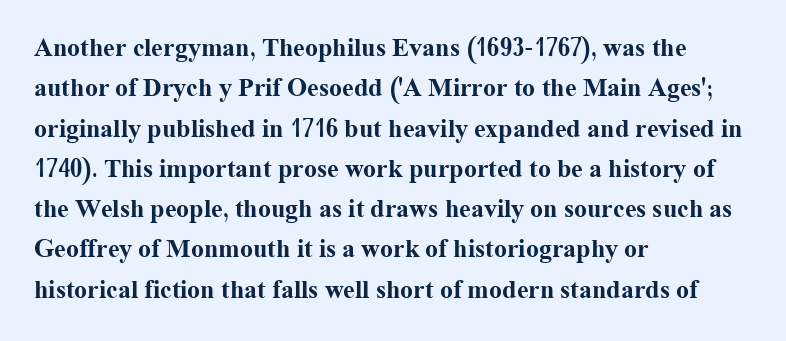
The image shows 26 px bold type, upright; set left-aligned, normal line spacing (1.55x), normal letter spacing, not underlined.
